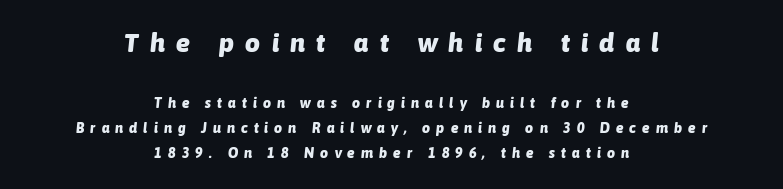
{"italic": "yes", "lean": "right", "slant_degrees": 6, "bold": "yes", "underline": "no", "align": "center", "line_spacing_ratio": 1.79, "letter_spacing": "wide", "letter_spacing_em": 0.44, "larger_block": "first", "size_ratio": 1.86, "glyph_px": 26}
